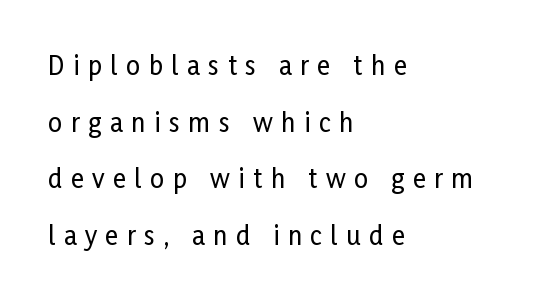
The rendering anchors every line to the left-hand side. Ascenders rise straight up at ninety degrees. What's the leading like? Stretched, with rows far apart. Nobody drew a line under any word here.
